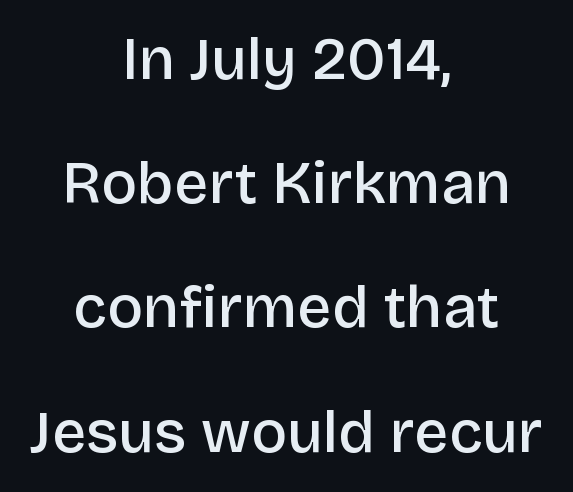
Q: Is the text bold? A: Semi-bold.
Q: Is the text italic (slanted)? A: No, it is upright.
Q: Is the typeface a serif or a sans-serif typeface? A: Sans-serif.
Q: Is the text underlined? A: No.
Q: How is the paragraph aligned? A: Centered.
Q: Is the spacing between letters normal or unusually wide? A: Normal.
Q: Is the spacing between lines tight, normal or loose? A: Loose.
Q: Width (condensed, normal, or wide)? A: Normal.
Q: Stroke contrast? A: Low.
Q: x-height? A: Large.
Q: Monospaced? A: No.
